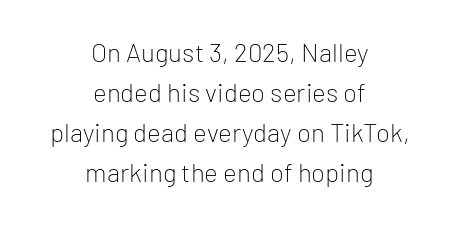
{"italic": "no", "bold": "no", "underline": "no", "align": "center", "line_spacing": "normal", "line_spacing_ratio": 1.54, "letter_spacing": "normal", "letter_spacing_em": 0.0, "glyph_px": 26}
